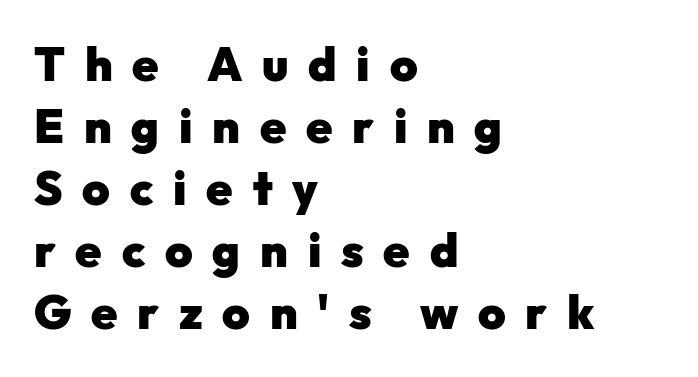
The image shows 47 px heavy sans-serif type, upright; set left-aligned, normal line spacing (1.32x), unusually wide letter spacing (+0.42 em), not underlined; low stroke contrast and a medium x-height.
